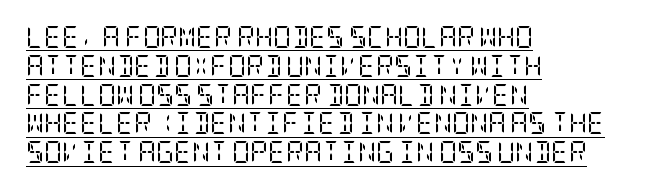
Q: Is the text bold? A: No.
Q: Is the text italic (slanted)? A: No, it is upright.
Q: Is the text underlined? A: Yes.
Q: How is the paragraph aligned? A: Left-aligned.
Q: Is the spacing between letters normal or unusually wide? A: Normal.
Q: Is the spacing between lines tight, normal or loose? A: Normal.
